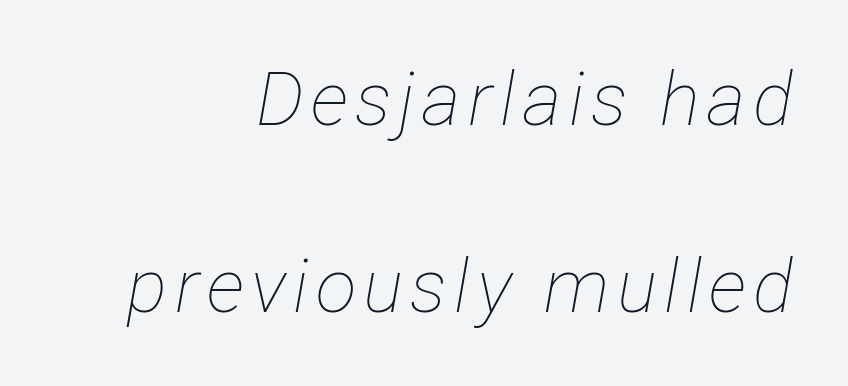
Vertical spacing — loose. These glyphs show unthickened strokes, regular width or finer. All the whitespace from short lines collects on the left. These lines are rendered in a variable-pitch font. These lines were composed using italics.
